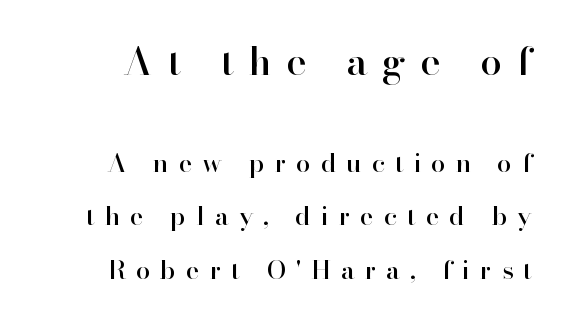
{"serif": "yes", "italic": "no", "width": "normal", "stroke_contrast": "high", "x_height": "small", "monospaced": "no", "underline": "no", "align": "right", "line_spacing": "loose", "line_spacing_ratio": 2.05, "letter_spacing": "wide", "letter_spacing_em": 0.38, "larger_block": "first", "size_ratio": 1.5, "glyph_px": 39}
